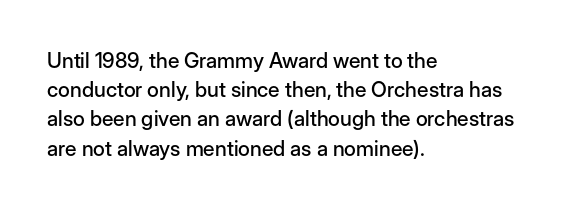
{"italic": "no", "underline": "no", "align": "left", "line_spacing": "normal", "line_spacing_ratio": 1.39, "letter_spacing": "normal", "letter_spacing_em": 0.0, "glyph_px": 21}
